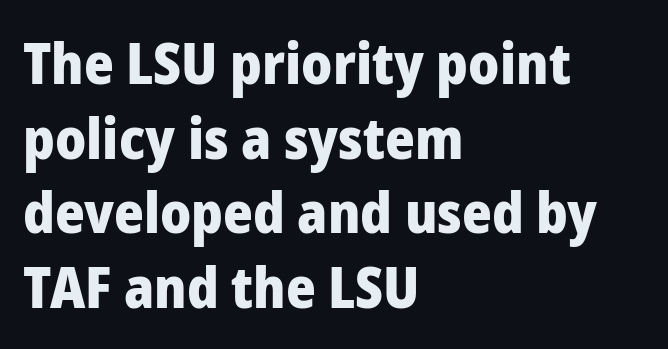
{"serif": "no", "italic": "no", "bold": "yes", "weight": "heavy", "width": "normal", "stroke_contrast": "low", "x_height": "medium", "monospaced": "no", "underline": "no", "align": "left", "line_spacing": "normal", "line_spacing_ratio": 1.31, "letter_spacing": "normal", "letter_spacing_em": 0.0, "glyph_px": 57}
